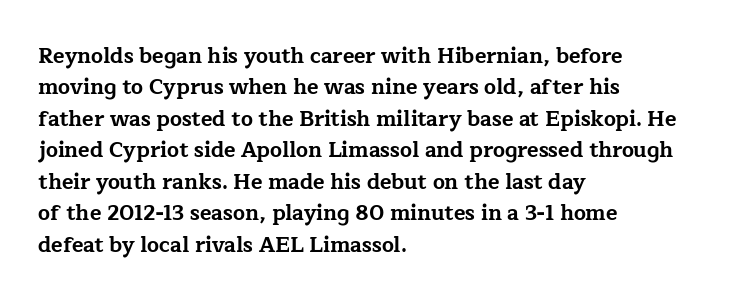
The image shows 21 px bold type, upright; set left-aligned, normal line spacing (1.5x), normal letter spacing, not underlined.
